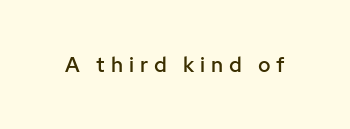
The characters look somewhat weighty, a semibold short of true bold. Italic? Not at all — the glyphs are vertical. Honestly, there is no underline to notice here at all. The tracking jumps out immediately: characters are airy and widely separated.
